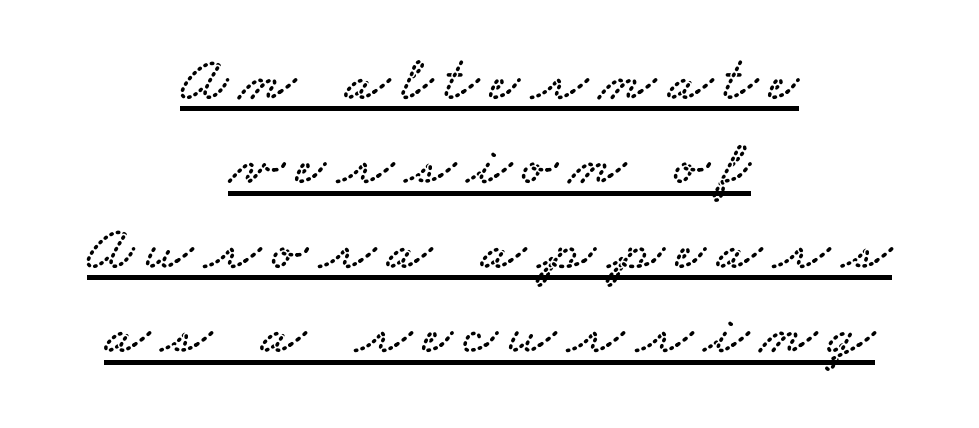
The image shows 65 px wide type; set centered, normal line spacing (1.3x), underlined; low stroke contrast and a small x-height.
